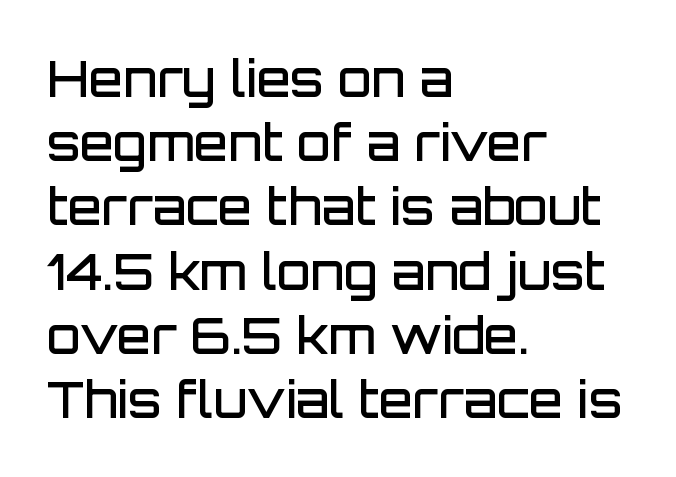
Characters remain perfectly vertical along every line. Each line starts at the same left margin while the right side varies. Underlining? Definitely not there. Does the type have serifs? No, each stem ends abruptly. The face used here is proportionally spaced, like ordinary book or web type.
